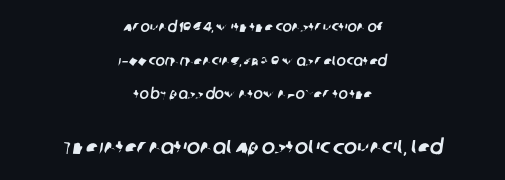
Whoever set this chose breathing room over compactness in the vertical rhythm. The paragraph shown floats in the horizontal middle. What stands out about the letter spacing? Nothing — it is the standard amount. You get the small type first, then a jump to larger type. Anything drawn beneath the words? Only blank space.
